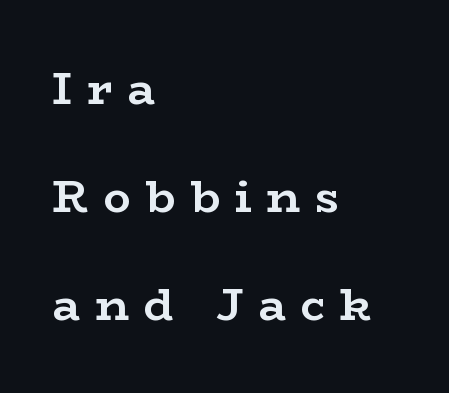
Q: Is the text bold? A: Yes.
Q: Is the text italic (slanted)? A: No, it is upright.
Q: Is the typeface a serif or a sans-serif typeface? A: Serif.
Q: Is the text underlined? A: No.
Q: How is the paragraph aligned? A: Left-aligned.
Q: Is the spacing between letters normal or unusually wide? A: Unusually wide.
Q: Is the spacing between lines tight, normal or loose? A: Loose.
Q: Width (condensed, normal, or wide)? A: Wide.
Q: Stroke contrast? A: Low.
Q: x-height? A: Medium.
Q: Monospaced? A: No.
